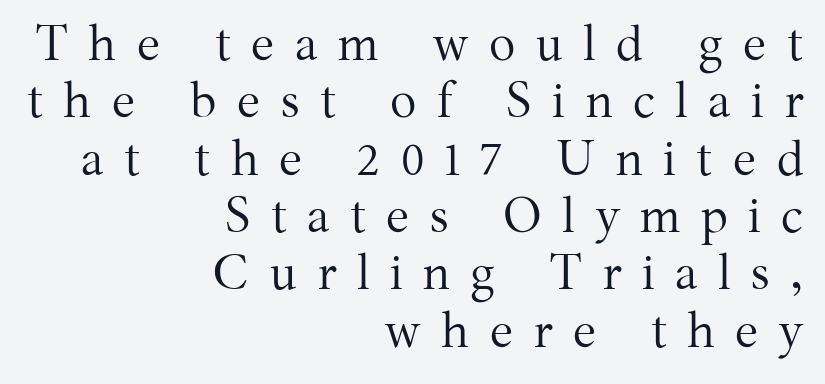
The image shows 49 px regular-weight serif type, upright; set right-aligned, line spacing 1.17x, unusually wide letter spacing (+0.42 em), not underlined; medium stroke contrast and a medium x-height.
